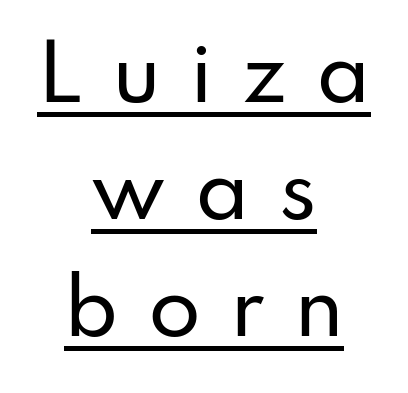
{"serif": "no", "italic": "no", "width": "normal", "stroke_contrast": "low", "x_height": "small", "monospaced": "no", "underline": "yes", "align": "center", "line_spacing": "normal", "line_spacing_ratio": 1.54, "letter_spacing": "wide", "letter_spacing_em": 0.38, "glyph_px": 76}
